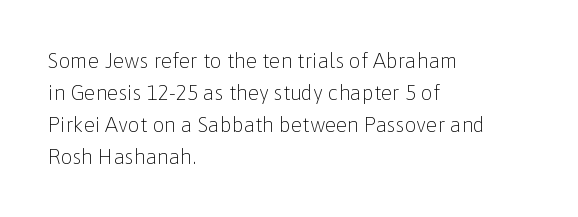
Q: Is the text bold? A: No.
Q: Is the text italic (slanted)? A: No, it is upright.
Q: Is the text underlined? A: No.
Q: How is the paragraph aligned? A: Left-aligned.
Q: Is the spacing between letters normal or unusually wide? A: Normal.
Q: Is the spacing between lines tight, normal or loose? A: Normal.
